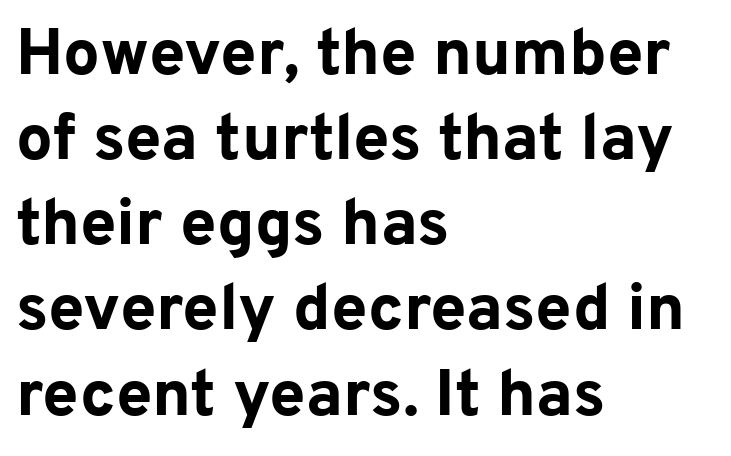
{"serif": "no", "italic": "no", "bold": "yes", "weight": "bold", "width": "normal", "stroke_contrast": "low", "x_height": "medium", "monospaced": "no", "underline": "no", "align": "left", "line_spacing": "normal", "line_spacing_ratio": 1.31, "letter_spacing": "normal", "letter_spacing_em": 0.0, "glyph_px": 65}
